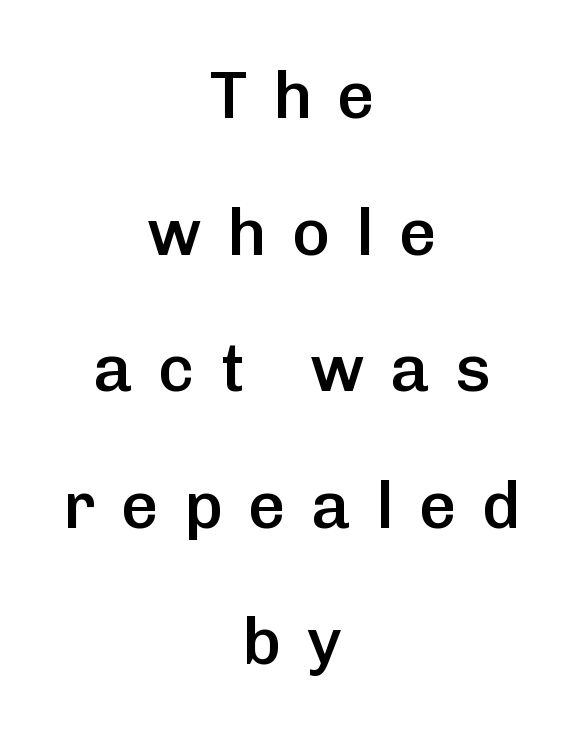
{"serif": "no", "italic": "no", "bold": "semi", "weight": "semibold", "width": "normal", "stroke_contrast": "low", "x_height": "medium", "monospaced": "no", "underline": "no", "align": "center", "line_spacing": "loose", "line_spacing_ratio": 2.07, "letter_spacing": "wide", "letter_spacing_em": 0.38, "glyph_px": 66}
